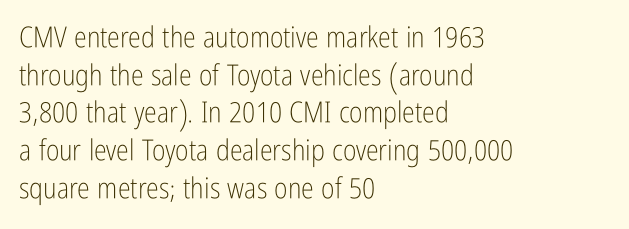
The image shows 29 px light, condensed sans-serif type, upright; set left-aligned, normal line spacing (1.3x), normal letter spacing, not underlined; low stroke contrast and a medium x-height.
